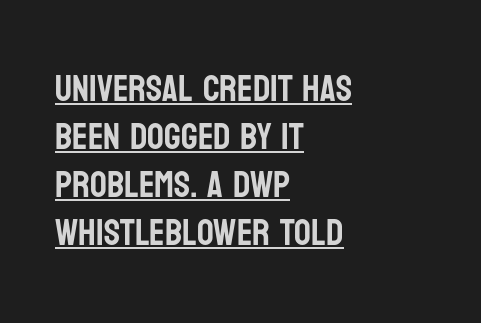
{"serif": "no", "italic": "no", "width": "condensed", "stroke_contrast": "low", "x_height": "large", "monospaced": "no", "underline": "yes", "align": "left", "line_spacing": "normal", "line_spacing_ratio": 1.3, "letter_spacing": "normal", "letter_spacing_em": 0.0, "glyph_px": 37}
